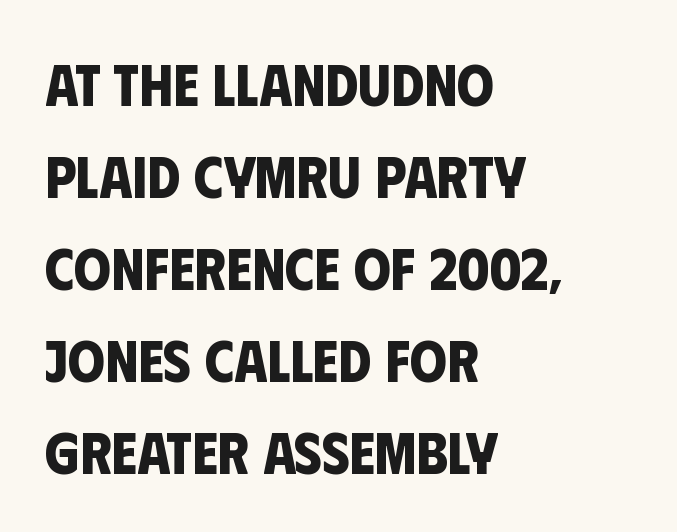
The image shows 59 px bold, condensed sans-serif type; set left-aligned, normal line spacing (1.56x), normal letter spacing, not underlined; low stroke contrast and a large x-height.
